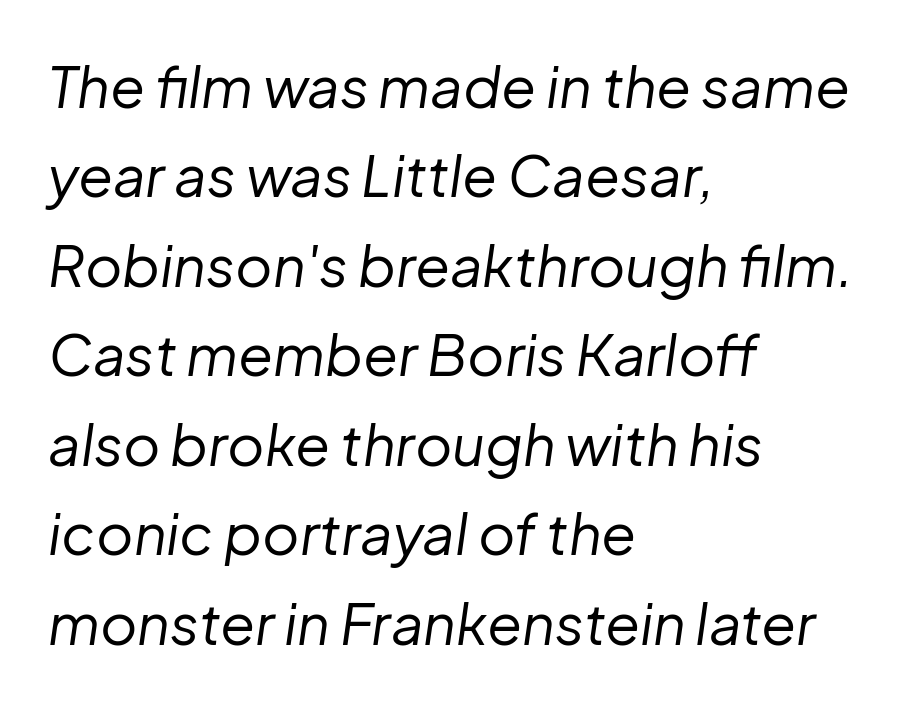
{"italic": "yes", "lean": "right", "slant_degrees": 8, "bold": "no", "weight": "regular", "width": "normal", "stroke_contrast": "low", "x_height": "medium", "monospaced": "no", "underline": "no", "align": "left", "line_spacing": "normal", "line_spacing_ratio": 1.57, "letter_spacing": "normal", "letter_spacing_em": 0.0, "glyph_px": 57}
